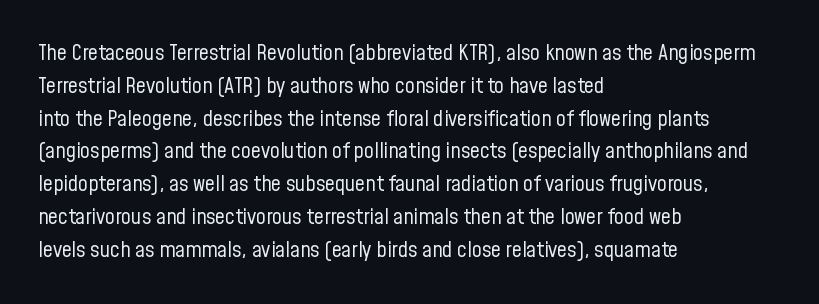
Descender tails drop into unmarked territory. Vertically, the passage feels balanced, rows spaced as you'd expect. The typesetter chose a ragged-right arrangement here. The typography opts for an upright posture over an oblique one. The rendering keeps characters at their native spacing. Stroke mass is kept to a normal reading level or below.
